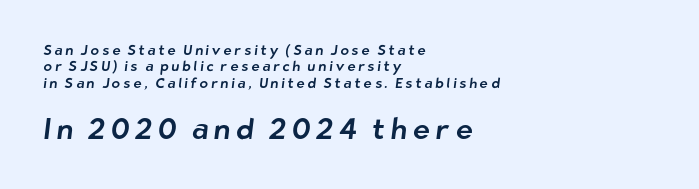
Q: Is the typeface a serif or a sans-serif typeface? A: Sans-serif.
Q: Is the text underlined? A: No.
Q: How is the paragraph aligned? A: Left-aligned.
Q: Is the spacing between letters normal or unusually wide? A: Unusually wide.
Q: Which block of text is set in a larger size, the first (top) or the second (bottom)? A: The second (bottom) one.
Q: Width (condensed, normal, or wide)? A: Normal.
Q: Stroke contrast? A: Low.
Q: x-height? A: Medium.
Q: Monospaced? A: No.
